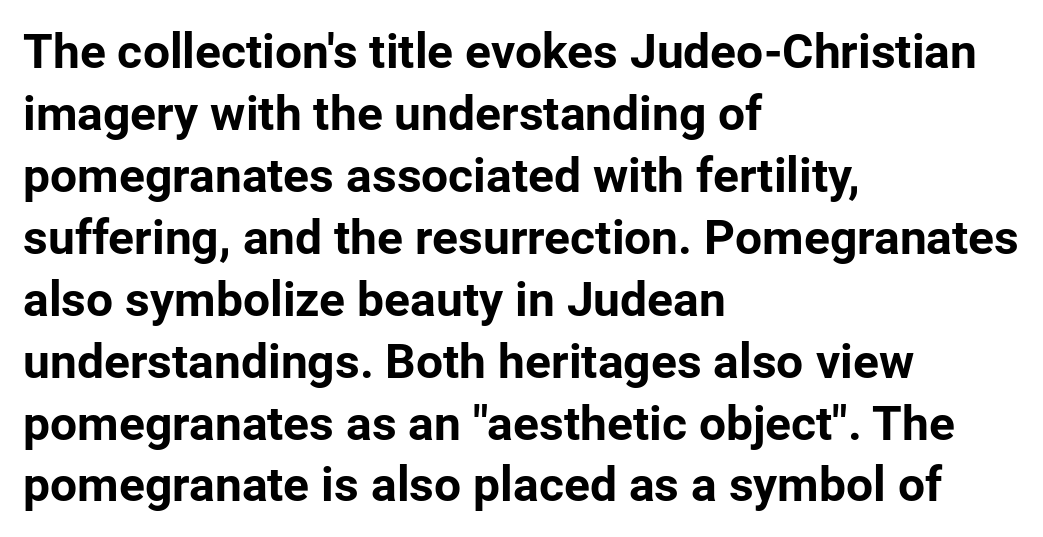
The image shows 48 px bold sans-serif type, upright; set left-aligned, normal line spacing (1.29x), normal letter spacing, not underlined; low stroke contrast and a medium x-height.
